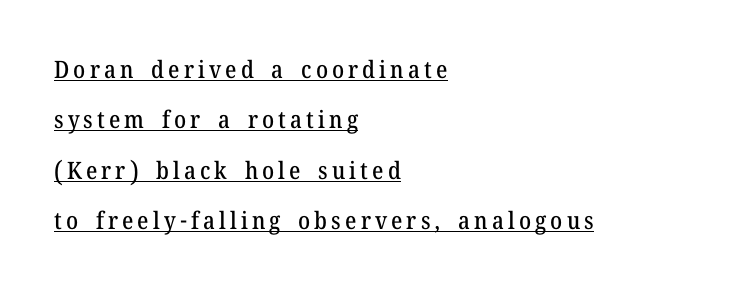
The setting favours the left margin, as ordinary paragraphs usually do. The space between consecutive lines is lavish. In terms of posture, this sample is upright. In designer terms, the underline attribute is active on this setting.
